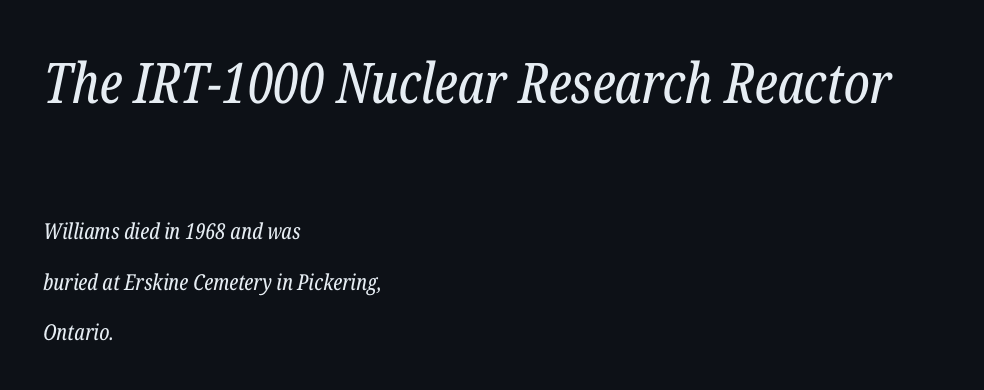
Every row of glyphs begins at an identical x-position on the left. The glyphs look as if they've been sheared to an angle. Does the bottom block carry the larger type? No, the top block does. The face used here is proportionally spaced, like ordinary book or web type.
